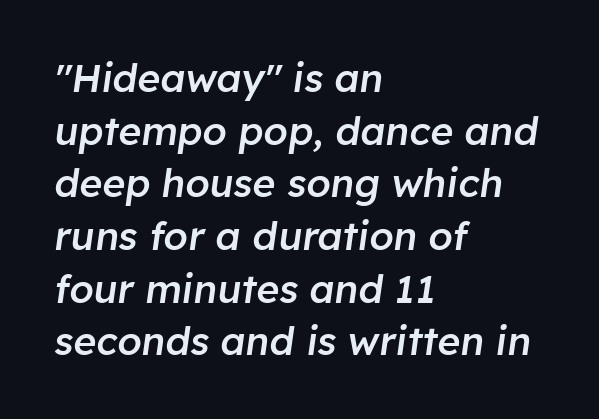
Q: Is the text bold? A: Semi-bold.
Q: Is the text italic (slanted)? A: Yes, it leans right by about 8 degrees.
Q: Is the text underlined? A: No.
Q: How is the paragraph aligned? A: Left-aligned.
Q: Is the spacing between letters normal or unusually wide? A: Normal.
Q: Is the spacing between lines tight, normal or loose? A: Normal.
Q: Width (condensed, normal, or wide)? A: Normal.
Q: Stroke contrast? A: Low.
Q: x-height? A: Medium.
Q: Monospaced? A: No.
